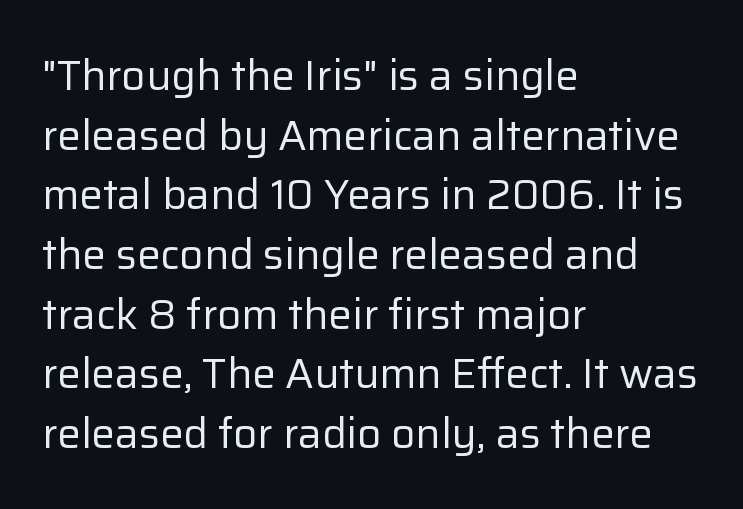
{"serif": "no", "italic": "no", "bold": "no", "weight": "regular", "width": "normal", "stroke_contrast": "low", "x_height": "medium", "monospaced": "no", "underline": "no", "align": "left", "line_spacing": "normal", "line_spacing_ratio": 1.42, "letter_spacing": "normal", "letter_spacing_em": 0.0, "glyph_px": 42}
